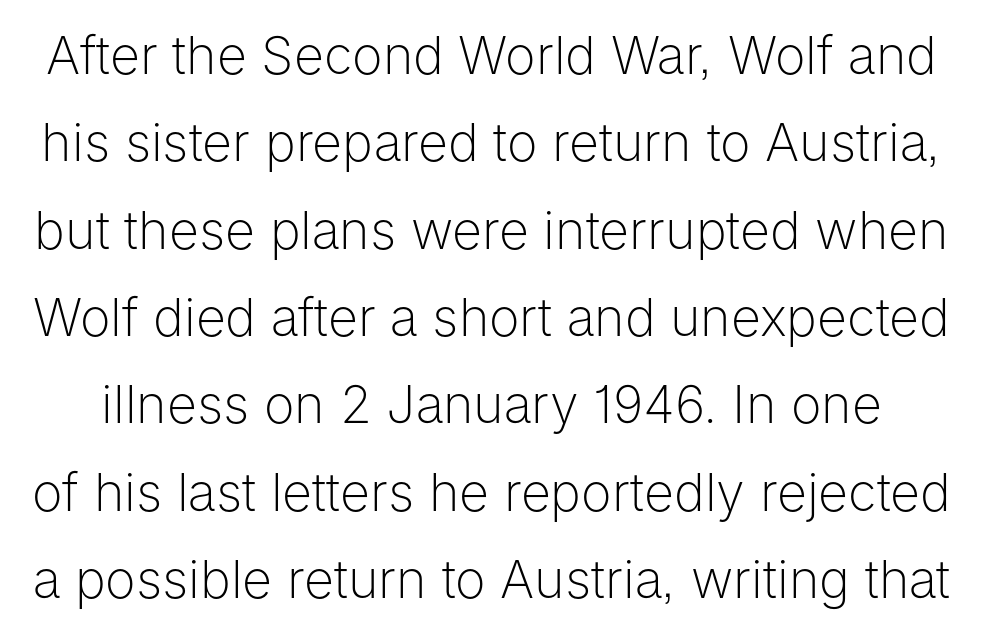
{"serif": "no", "italic": "no", "bold": "no", "weight": "light", "width": "normal", "stroke_contrast": "low", "x_height": "medium", "monospaced": "no", "underline": "no", "line_spacing": "normal", "line_spacing_ratio": 1.68, "letter_spacing": "normal", "letter_spacing_em": 0.0, "glyph_px": 52}
